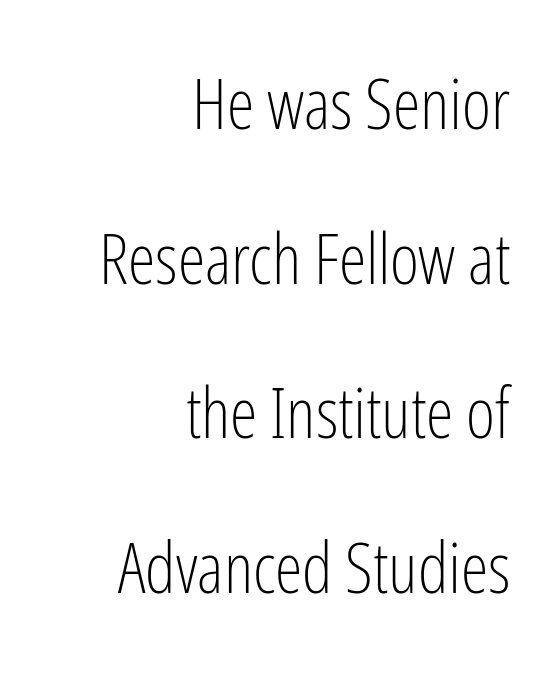
The image shows 70 px light, condensed sans-serif type, upright; set right-aligned, loose line spacing (2.21x), normal letter spacing, not underlined; low stroke contrast and a medium x-height.
